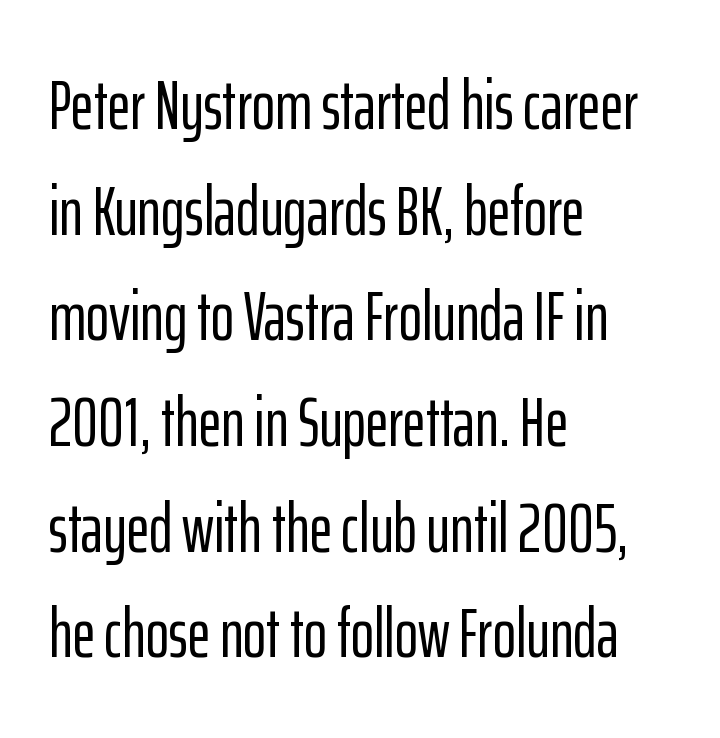
{"serif": "no", "italic": "no", "width": "condensed", "stroke_contrast": "low", "x_height": "medium", "monospaced": "no", "underline": "no", "align": "left", "line_spacing": "normal", "line_spacing_ratio": 1.51, "letter_spacing": "normal", "letter_spacing_em": 0.0, "glyph_px": 70}
